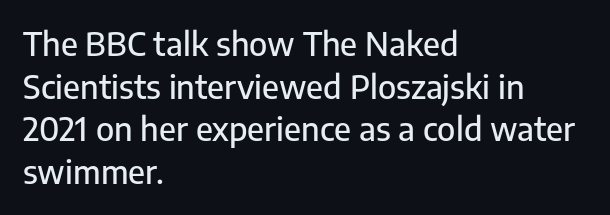
Q: Is the text italic (slanted)? A: No, it is upright.
Q: Is the typeface a serif or a sans-serif typeface? A: Sans-serif.
Q: Is the text underlined? A: No.
Q: How is the paragraph aligned? A: Left-aligned.
Q: Is the spacing between letters normal or unusually wide? A: Normal.
Q: Is the spacing between lines tight, normal or loose? A: Normal.
Q: Width (condensed, normal, or wide)? A: Normal.
Q: Stroke contrast? A: Low.
Q: x-height? A: Medium.
Q: Monospaced? A: No.
